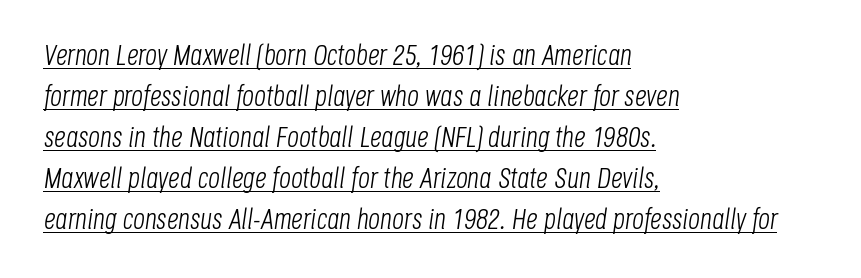
{"italic": "yes", "lean": "right", "slant_degrees": 8, "bold": "no", "weight": "light", "width": "condensed", "stroke_contrast": "low", "x_height": "large", "monospaced": "no", "underline": "yes", "align": "left", "line_spacing": "normal", "line_spacing_ratio": 1.41, "letter_spacing": "normal", "letter_spacing_em": 0.0, "glyph_px": 29}
